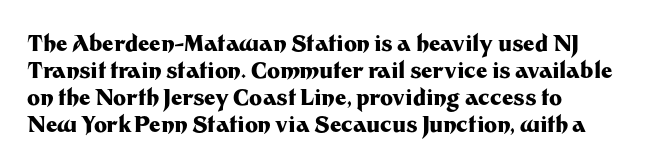
{"italic": "no", "bold": "yes", "underline": "no", "align": "left", "line_spacing_ratio": 1.22, "letter_spacing": "normal", "letter_spacing_em": 0.0, "glyph_px": 22}
